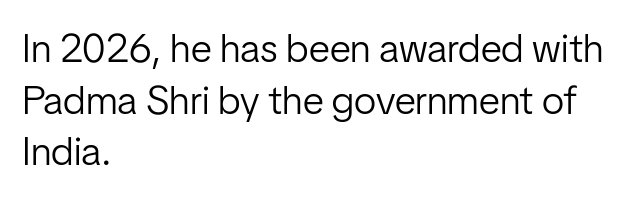
The image shows 40 px light, condensed sans-serif type, upright; set left-aligned, normal line spacing (1.29x), normal letter spacing, not underlined; low stroke contrast and a medium x-height.
